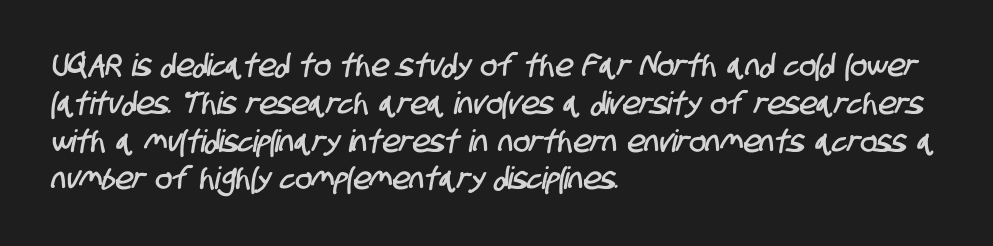
{"serif": "no", "width": "condensed", "stroke_contrast": "low", "x_height": "large", "monospaced": "no", "underline": "no", "align": "left", "line_spacing_ratio": 1.22, "letter_spacing": "normal", "letter_spacing_em": 0.0, "glyph_px": 31}
